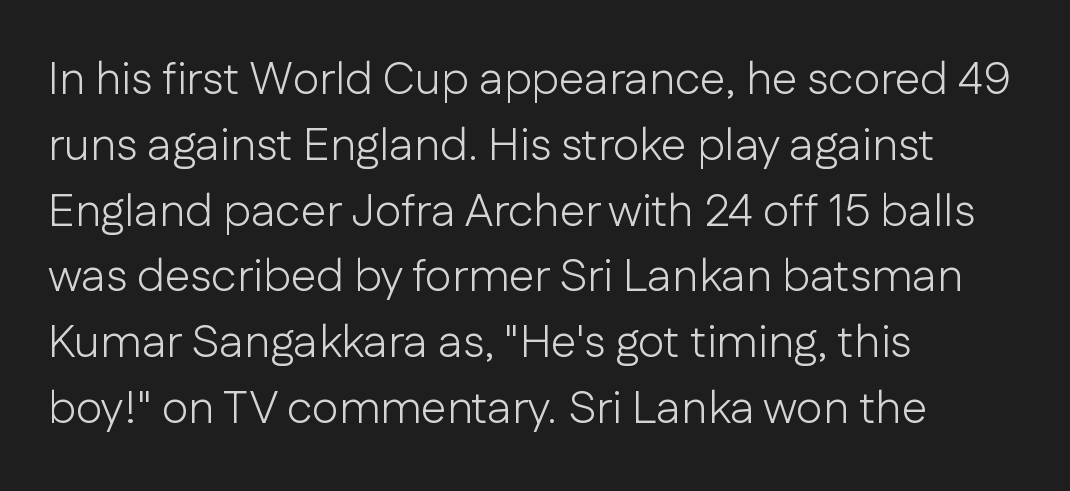
Q: Is the text bold? A: No.
Q: Is the text italic (slanted)? A: No, it is upright.
Q: Is the typeface a serif or a sans-serif typeface? A: Sans-serif.
Q: Is the text underlined? A: No.
Q: How is the paragraph aligned? A: Left-aligned.
Q: Is the spacing between letters normal or unusually wide? A: Normal.
Q: Is the spacing between lines tight, normal or loose? A: Normal.
Q: Width (condensed, normal, or wide)? A: Normal.
Q: Stroke contrast? A: Low.
Q: x-height? A: Medium.
Q: Monospaced? A: No.
